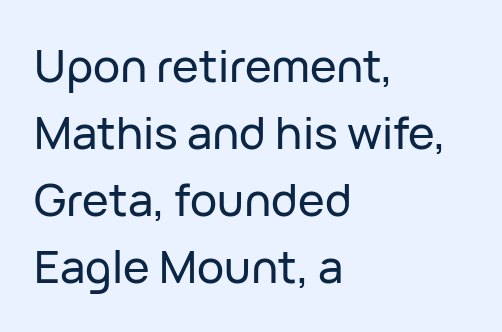
The image shows 45 px sans-serif type, upright; set left-aligned, normal line spacing (1.49x), normal letter spacing, not underlined; low stroke contrast and a medium x-height.
